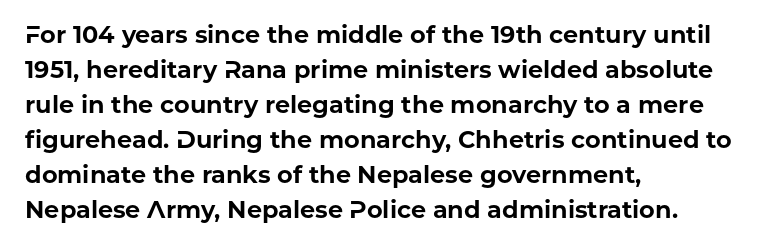
Q: Is the text bold? A: Yes.
Q: Is the text italic (slanted)? A: No, it is upright.
Q: Is the text underlined? A: No.
Q: How is the paragraph aligned? A: Left-aligned.
Q: Is the spacing between letters normal or unusually wide? A: Normal.
Q: Is the spacing between lines tight, normal or loose? A: Normal.
